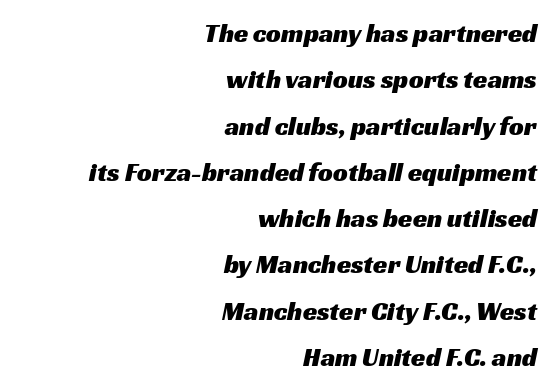
Glyph-to-glyph distance matches everyday printed text. Alignment: flush right. Underlining? Definitely not there.
